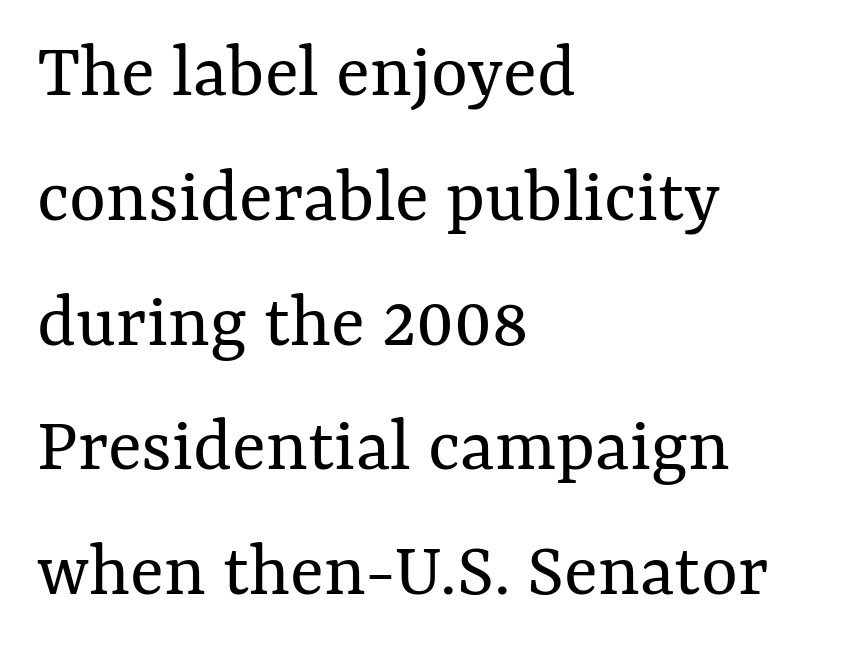
The image shows 79 px regular-weight type, upright; set left-aligned, normal line spacing (1.58x), normal letter spacing, not underlined; medium stroke contrast and a medium x-height.
